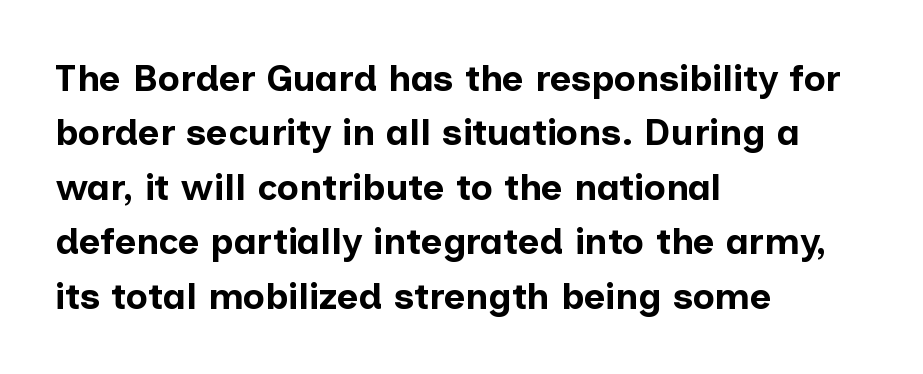
The image shows 37 px bold sans-serif type, upright; set left-aligned, normal line spacing (1.47x), normal letter spacing, not underlined; low stroke contrast and a medium x-height.
